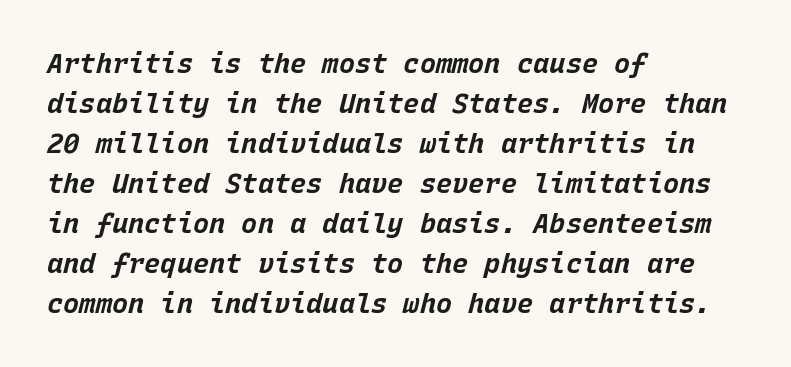
{"italic": "yes", "lean": "right", "slant_degrees": 15, "bold": "yes", "underline": "no", "align": "left", "line_spacing": "normal", "line_spacing_ratio": 1.48, "letter_spacing": "normal", "letter_spacing_em": 0.0, "glyph_px": 27}
